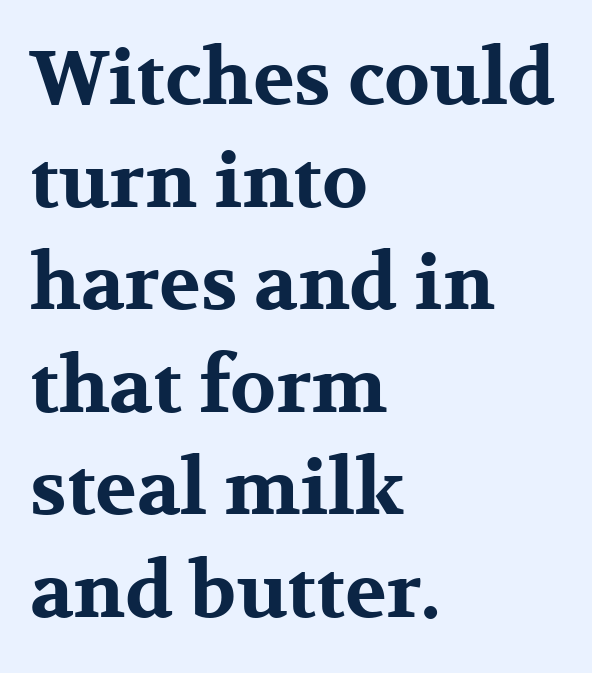
Q: Is the text bold? A: Yes.
Q: Is the text italic (slanted)? A: No, it is upright.
Q: Is the typeface a serif or a sans-serif typeface? A: Serif.
Q: Is the text underlined? A: No.
Q: How is the paragraph aligned? A: Left-aligned.
Q: Is the spacing between letters normal or unusually wide? A: Normal.
Q: Is the spacing between lines tight, normal or loose? A: Normal.
Q: Width (condensed, normal, or wide)? A: Wide.
Q: Stroke contrast? A: Medium.
Q: x-height? A: Medium.
Q: Monospaced? A: No.
